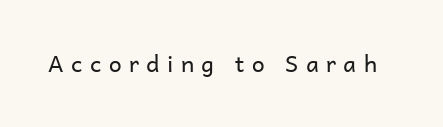
The letterforms sit at book weight or below. Letters rest on an invisible, unmarked baseline. You could only call the tracking loose — the letters float apart. Style check: upright.
